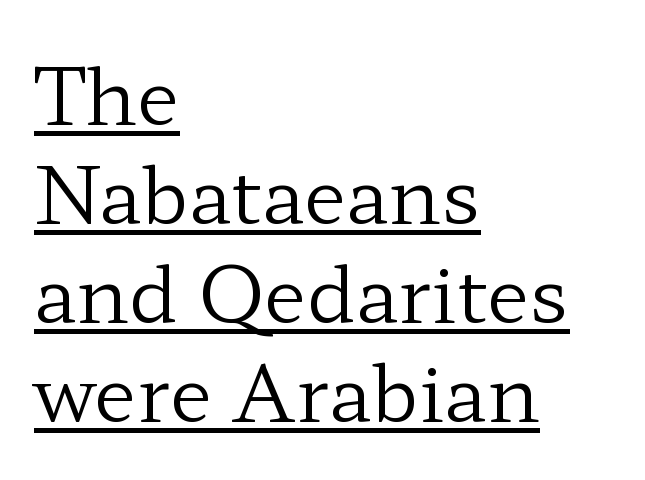
The image shows 78 px regular-weight, wide serif type, upright; set left-aligned, normal line spacing (1.27x), normal letter spacing, underlined; low stroke contrast and a medium x-height.
